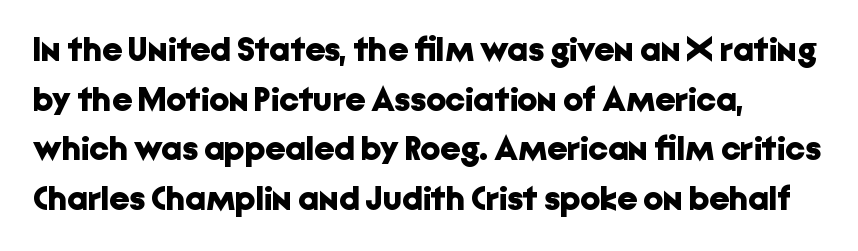
How would I describe the line gaps? Plain and ordinary. The passage is arranged the way most books set body copy — flush left. The passage shown is emphatically bold. Upright lettering throughout. Is the letter spacing exaggerated? No — it looks like the ordinary default. No word sits above an underline.
